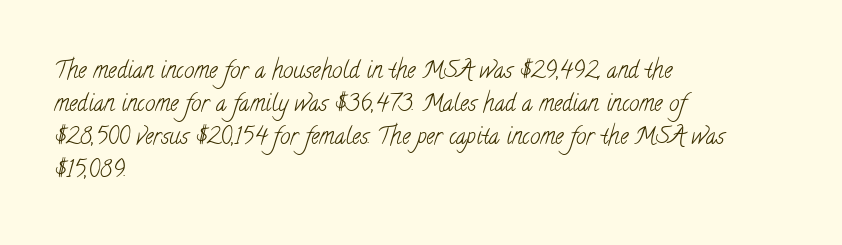
Q: Is the text bold? A: No.
Q: Is the text underlined? A: No.
Q: How is the paragraph aligned? A: Left-aligned.
Q: Is the spacing between letters normal or unusually wide? A: Normal.
Q: Is the spacing between lines tight, normal or loose? A: Normal.
